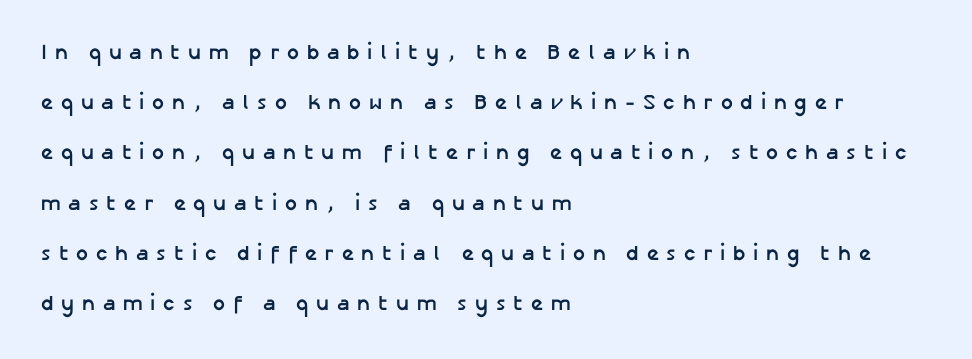
{"italic": "no", "bold": "yes", "underline": "no", "align": "left", "line_spacing": "loose", "line_spacing_ratio": 2.39, "letter_spacing": "wide", "letter_spacing_em": 0.37, "glyph_px": 21}
